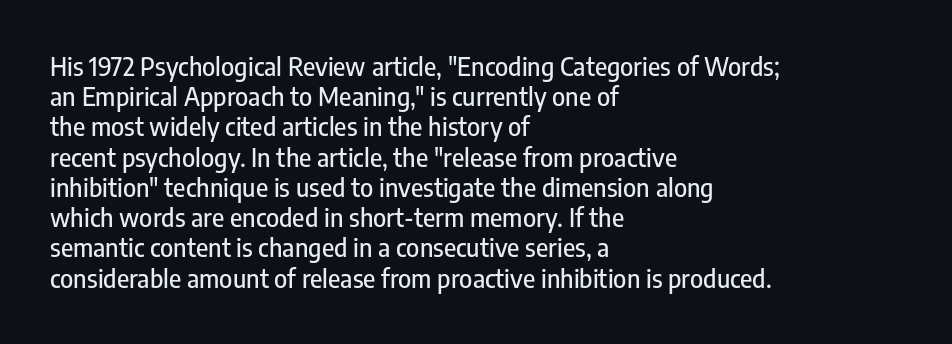
The image shows 25 px text type, upright; set left-aligned, line spacing 1.21x, normal letter spacing, not underlined.
